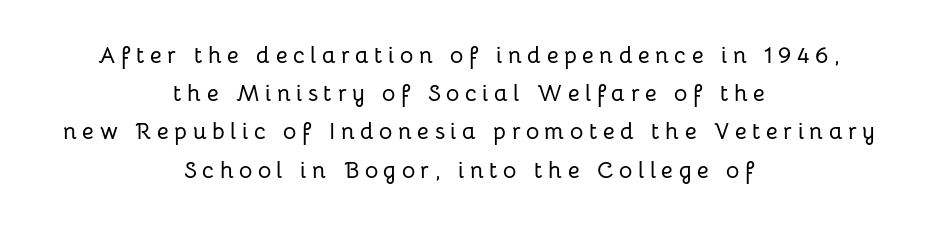
{"italic": "no", "underline": "no", "align": "center", "line_spacing": "normal", "line_spacing_ratio": 1.66, "letter_spacing": "wide", "letter_spacing_em": 0.24, "glyph_px": 23}
